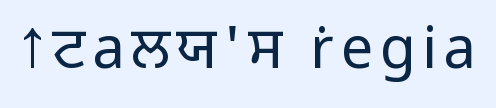
The image shows 58 px light sans-serif type, upright; set not underlined; low stroke contrast and a medium x-height.
